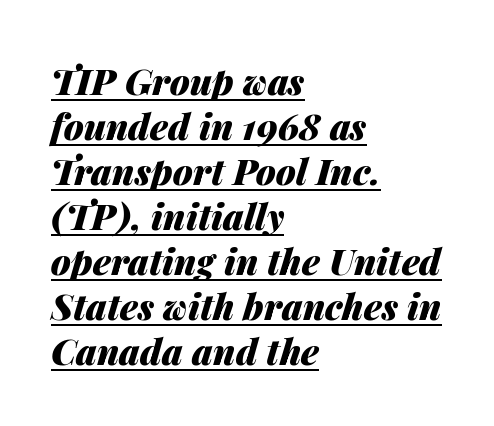
The passage shown is emphatically bold. Caption: multi-line text, flush left, ragged right. Notice how a bar underscores the lettering throughout. The designer left line spacing at the default.
